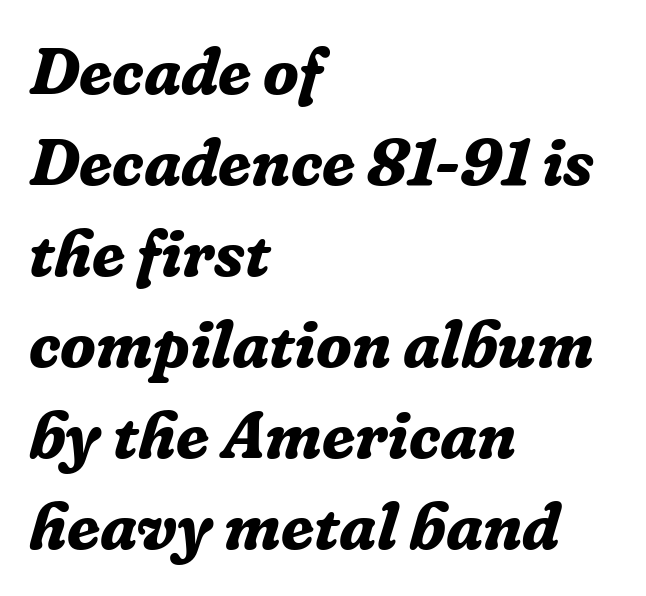
Q: Is the text bold? A: Yes.
Q: Is the text italic (slanted)? A: Yes, it leans right by about 16 degrees.
Q: Is the typeface a serif or a sans-serif typeface? A: Serif.
Q: Is the text underlined? A: No.
Q: How is the paragraph aligned? A: Left-aligned.
Q: Is the spacing between letters normal or unusually wide? A: Normal.
Q: Is the spacing between lines tight, normal or loose? A: Normal.
Q: Width (condensed, normal, or wide)? A: Normal.
Q: Stroke contrast? A: Low.
Q: x-height? A: Medium.
Q: Monospaced? A: No.
